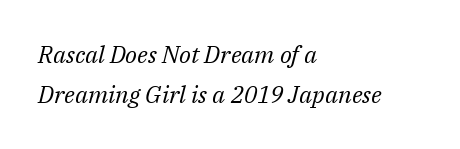
Q: Is the text bold? A: No.
Q: Is the text italic (slanted)? A: Yes, it leans right by about 14 degrees.
Q: Is the text underlined? A: No.
Q: How is the paragraph aligned? A: Left-aligned.
Q: Is the spacing between letters normal or unusually wide? A: Normal.
Q: Is the spacing between lines tight, normal or loose? A: Normal.
